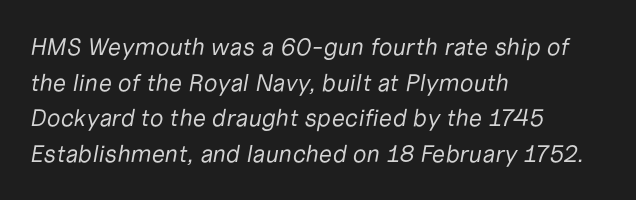
Here the glyphs are tracked normally, forming tight word shapes. Descender tails drop into unmarked territory. The designer left line spacing at the default. Each stroke keeps to a modest, everyday thickness or less.
